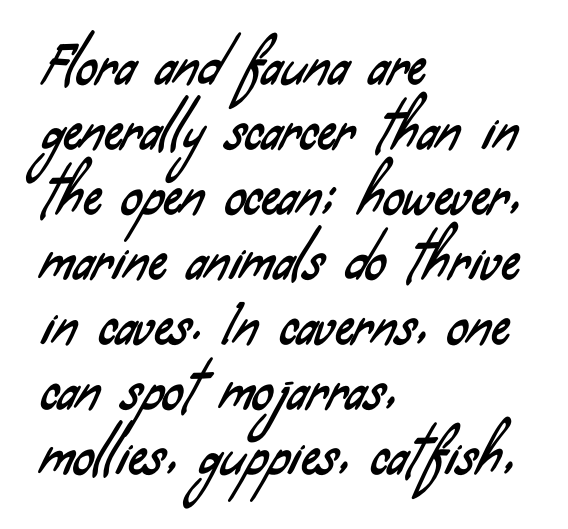
The ragged edge is on the right, which tells us the setting is flush left. Line spacing here is normal. Proportional: the letters do not fall into vertical columns. Standard letterfit; no display-style spreading of the glyphs. Type style note: lacks serifs. The passage shown is not underscored anywhere.
